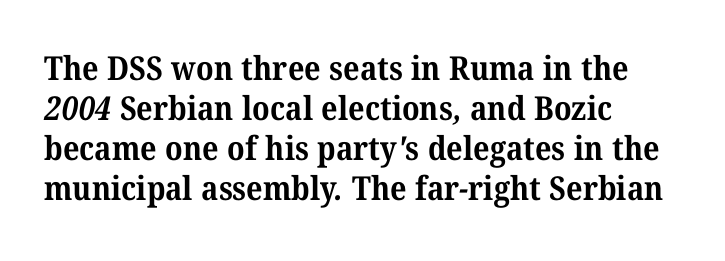
The image shows 33 px bold serif type; set left-aligned, line spacing 1.21x, normal letter spacing, not underlined; medium stroke contrast and a medium x-height.
